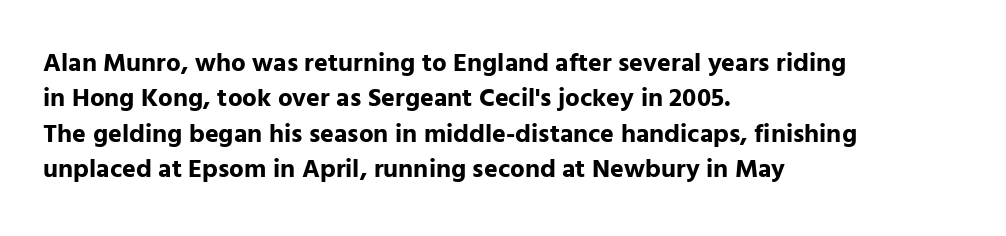
{"italic": "no", "bold": "yes", "underline": "no", "align": "left", "line_spacing": "normal", "line_spacing_ratio": 1.36, "letter_spacing": "normal", "letter_spacing_em": 0.0, "glyph_px": 26}
